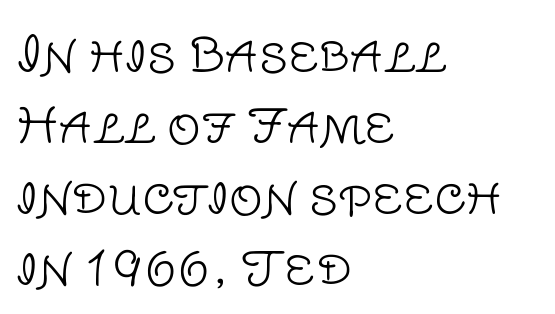
{"serif": "no", "bold": "no", "weight": "light", "width": "normal", "stroke_contrast": "low", "x_height": "large", "monospaced": "no", "underline": "no", "align": "left", "line_spacing": "normal", "line_spacing_ratio": 1.51, "letter_spacing": "normal", "letter_spacing_em": 0.0, "glyph_px": 47}
